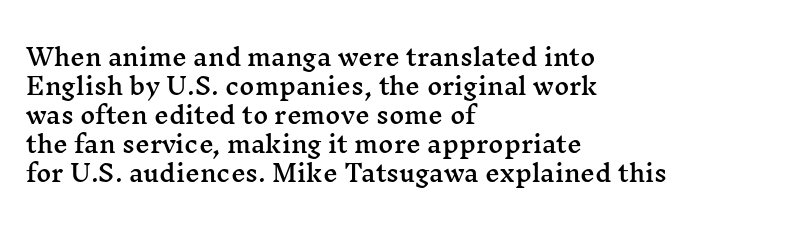
Posture: straight, roman, zero tilt. The passage shown is not underscored anywhere. The rendering anchors every line to the left-hand side. The gaps between neighbouring characters are ordinary and unremarkable.
